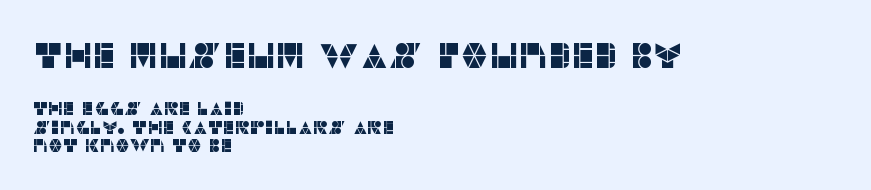
Type size steps down from the first block to the second. The rag falls on the right side of this text block. Is there any slant? The stems are plumb. If you measured baseline to baseline, you'd find a short distance. The rendering shows plain stroke endings on the letterforms — a sans-serif design. A bare baseline throughout the passage.
